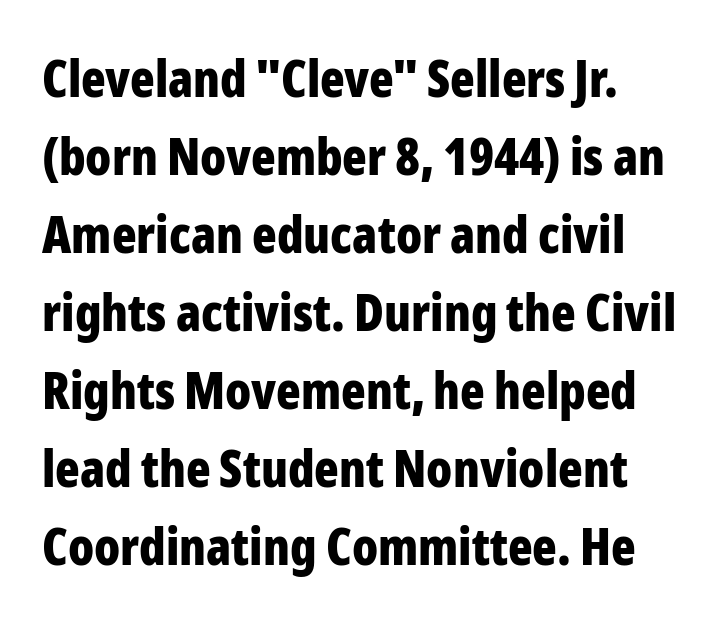
The image shows 51 px bold, condensed sans-serif type, upright; set left-aligned, normal line spacing (1.53x), normal letter spacing, not underlined; low stroke contrast and a medium x-height.
